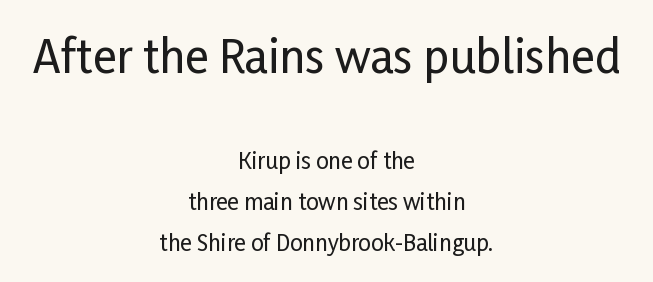
Short note: letters normally spaced. The specimen omits any rule beneath the text block's lines. This sample has the flowing, uneven cadence of proportional lettering. Short and long lines alike share a common midpoint. You can tell from the bare stems that sans-serif type was used. These two chunks differ in scale, with the top chunk taking the larger measure.
